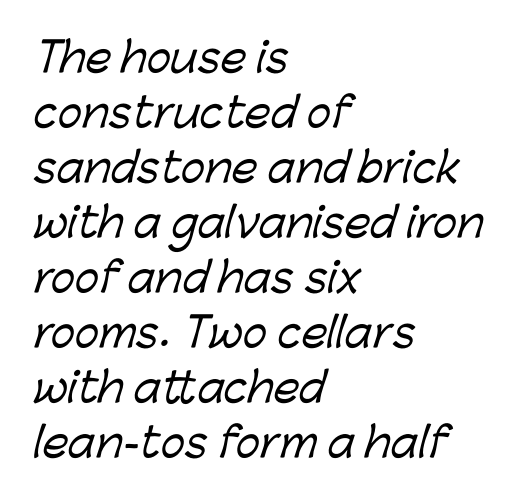
Examine the stroke ends and you'll find no serifs. Is the block centered? No — it sits flush against the left margin. Lines of text with bare space underneath. Looks like regular typesetting: each glyph gets only the width it needs.
